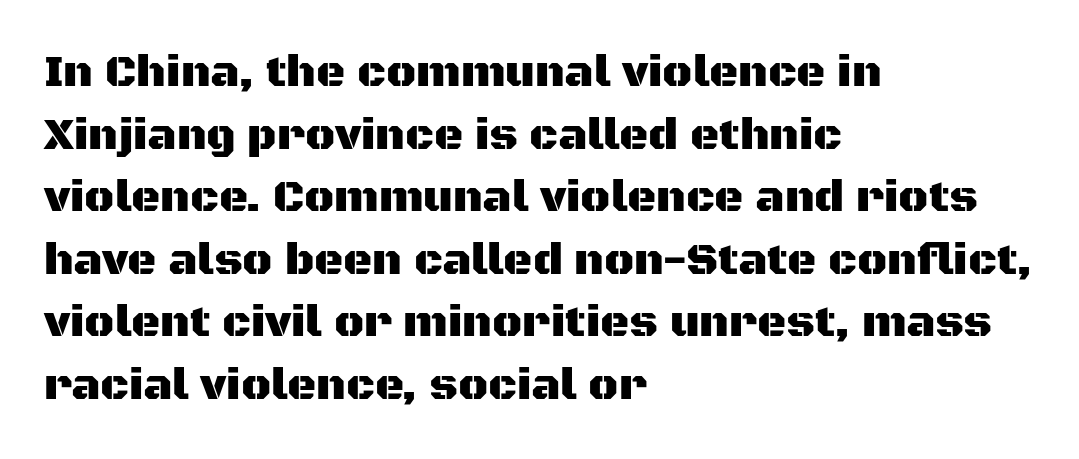
The image shows 45 px sans-serif type, upright; set left-aligned, normal line spacing (1.39x), normal letter spacing, not underlined; medium stroke contrast and a large x-height.
